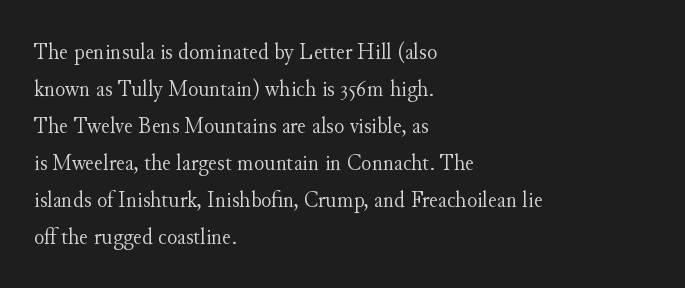
Q: Is the text bold? A: No.
Q: Is the text italic (slanted)? A: No, it is upright.
Q: Is the text underlined? A: No.
Q: How is the paragraph aligned? A: Left-aligned.
Q: Is the spacing between letters normal or unusually wide? A: Normal.
Q: Is the spacing between lines tight, normal or loose? A: Normal.
